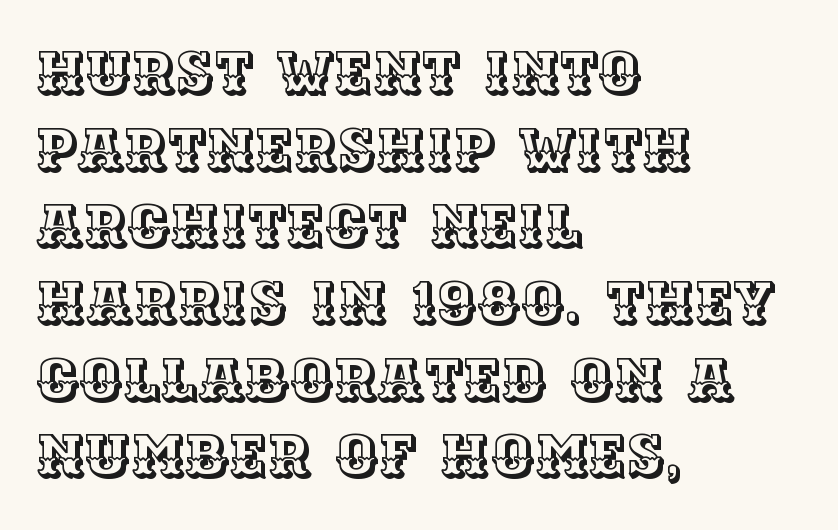
Decoration check: the copy has no underline. Horizontal alignment here is leftward, the default for most running prose. These lines are rendered in a variable-pitch font. Is there much room between lines? A standard amount, neither cramped nor airy. This rendering leaves character spacing at its baseline value.
